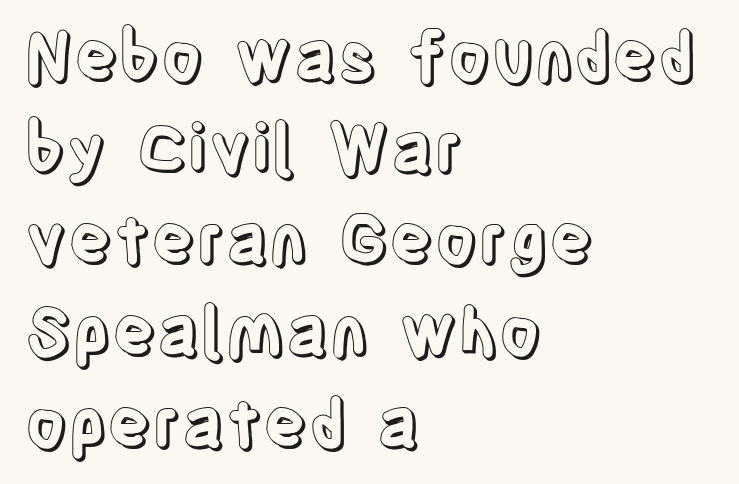
The letterforms sit shoulder to shoulder at normal distance. Varying glyph widths throughout — classic text-font behaviour. If you drew a line through each stem, it would be perfectly vertical. The text block is weighted toward the left margin, trailing off unevenly rightward. How would I describe the line gaps? Plain and ordinary. Bare-footed words on every line.
